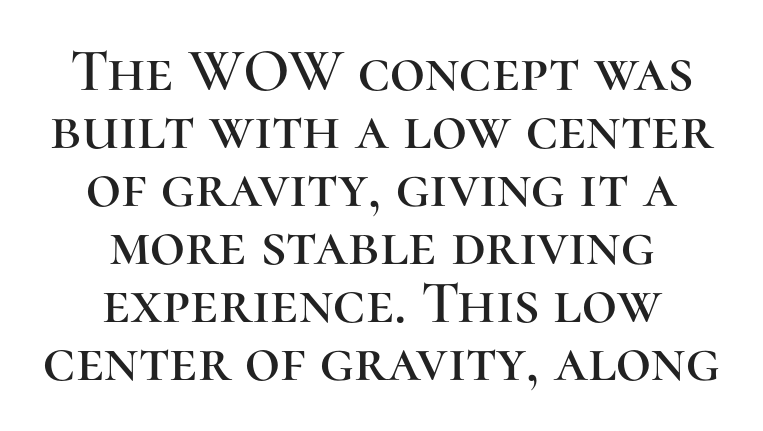
The image shows 61 px serif type, upright; set centered, tight line spacing (0.95x), normal letter spacing, not underlined; high stroke contrast and a medium x-height.
